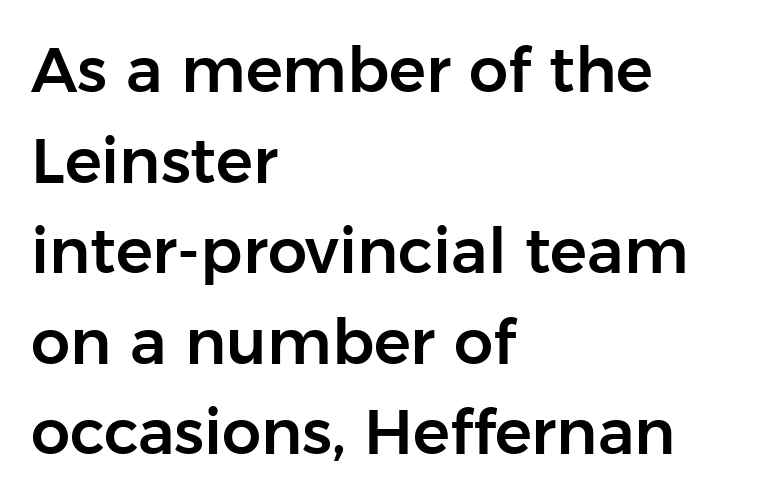
The image shows 62 px sans-serif type, upright; set left-aligned, normal line spacing (1.46x), normal letter spacing, not underlined; low stroke contrast and a medium x-height.
